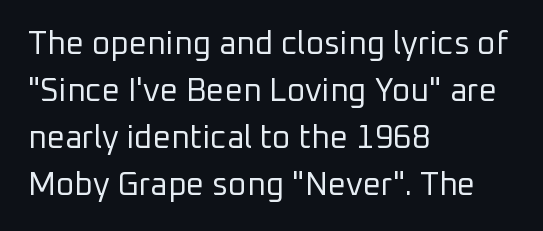
{"serif": "no", "italic": "no", "bold": "no", "weight": "regular", "width": "normal", "stroke_contrast": "low", "x_height": "medium", "monospaced": "no", "underline": "no", "align": "left", "line_spacing": "normal", "line_spacing_ratio": 1.47, "letter_spacing": "normal", "letter_spacing_em": 0.0, "glyph_px": 32}
